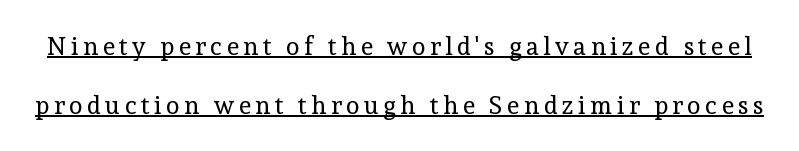
Vertical stems look standard width or narrower in stroke. Upright lettering throughout. The sample's only ornament is a line tracing under the words. A typesetter would call this leading open, well beyond the default.
